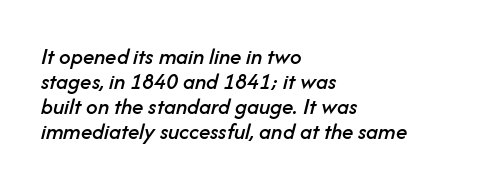
{"italic": "yes", "lean": "right", "slant_degrees": 14, "underline": "no", "align": "left", "line_spacing": "tight", "line_spacing_ratio": 1.09, "letter_spacing": "normal", "letter_spacing_em": 0.0, "glyph_px": 23}
